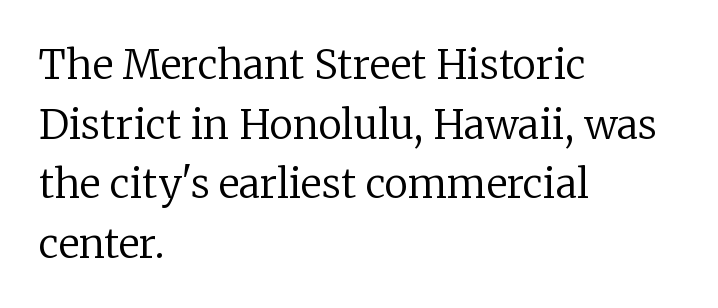
The image shows 40 px regular-weight serif type, upright; set left-aligned, normal line spacing (1.49x), normal letter spacing, not underlined; low stroke contrast and a medium x-height.
